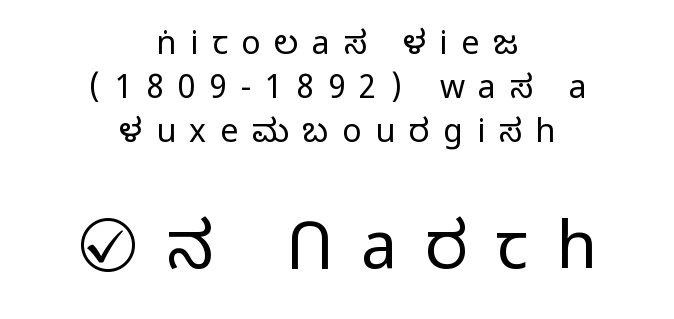
Stroke terminals: plain, sans-serif. There is plenty of visible air inserted between adjacent glyphs. Leading: standard. The space beneath each line is pristine and unruled. Character widths vary here, with narrow letters taking less room than wide ones.
